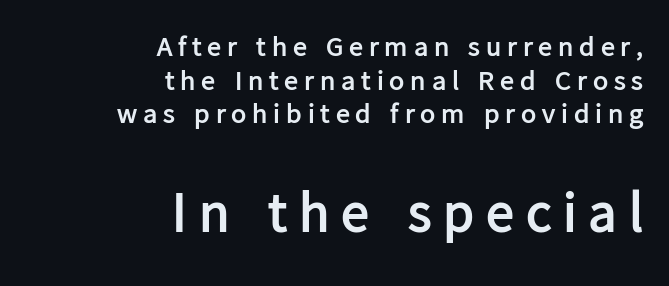
Line endings align vertically; line beginnings do not. Unlike a traditional serif, this face leaves its strokes unadorned. Plenty of ink on the page — the face is bold. Spacing verdict: proportional, widths tailored to each character. If you drew a line through each stem, it would be perfectly vertical. Short note: letters widely spaced.
